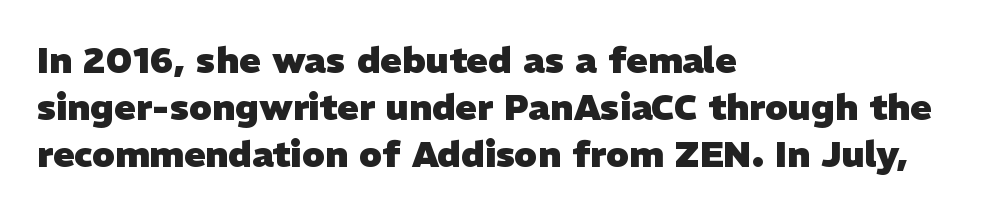
Q: Is the text bold? A: Yes.
Q: Is the typeface a serif or a sans-serif typeface? A: Sans-serif.
Q: Is the text underlined? A: No.
Q: How is the paragraph aligned? A: Left-aligned.
Q: Is the spacing between letters normal or unusually wide? A: Normal.
Q: Is the spacing between lines tight, normal or loose? A: Normal.
Q: Width (condensed, normal, or wide)? A: Normal.
Q: Stroke contrast? A: Low.
Q: x-height? A: Medium.
Q: Monospaced? A: No.
